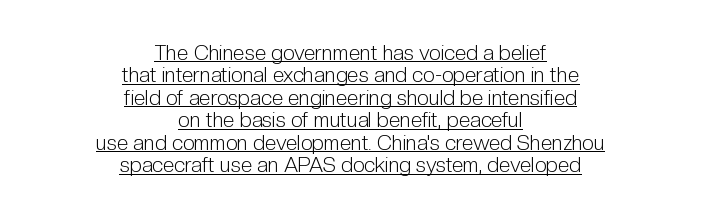
{"italic": "no", "bold": "no", "underline": "yes", "align": "center", "line_spacing": "tight", "line_spacing_ratio": 1.07, "letter_spacing": "normal", "letter_spacing_em": 0.0, "glyph_px": 21}
